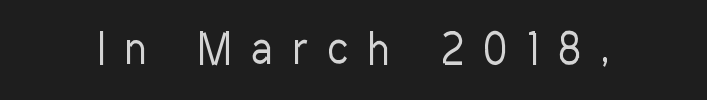
The image shows 42 px regular-weight, condensed sans-serif type, upright; set unusually wide letter spacing (+0.49 em), not underlined; low stroke contrast and a medium x-height.
